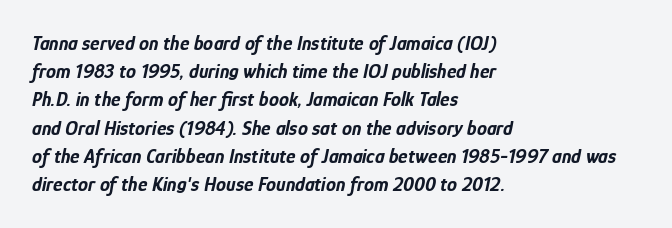
Rule under the text: the space is simply empty. Each word holds together tightly as a unit, with standard inter-letter gaps. Which margin do the lines hug? The left one — the right edge is uneven. Slanted lettering throughout. Heavy, bold letterforms.
